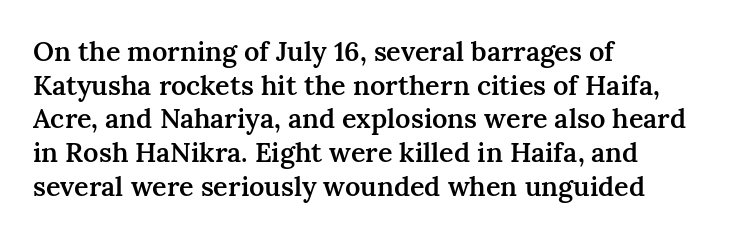
{"italic": "no", "bold": "semi", "underline": "no", "align": "left", "line_spacing": "normal", "line_spacing_ratio": 1.25, "letter_spacing": "normal", "letter_spacing_em": 0.0, "glyph_px": 27}
